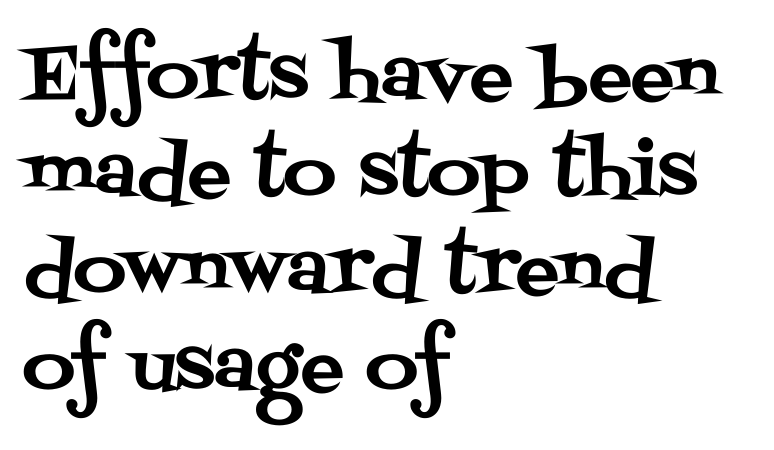
The image shows 73 px serif type, upright; set left-aligned, normal line spacing (1.33x), normal letter spacing, not underlined; medium stroke contrast and a large x-height.
